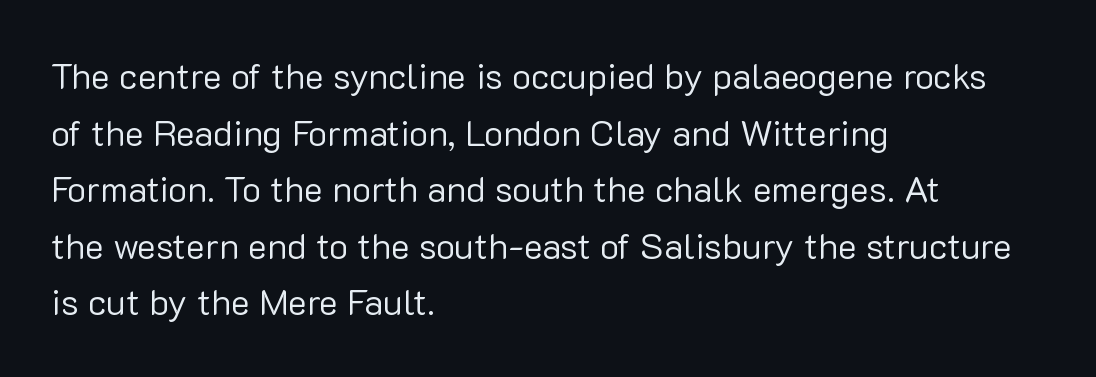
{"serif": "no", "italic": "no", "bold": "no", "weight": "regular", "width": "normal", "stroke_contrast": "low", "x_height": "medium", "monospaced": "no", "underline": "no", "align": "left", "line_spacing": "normal", "line_spacing_ratio": 1.57, "letter_spacing": "normal", "letter_spacing_em": 0.0, "glyph_px": 36}
